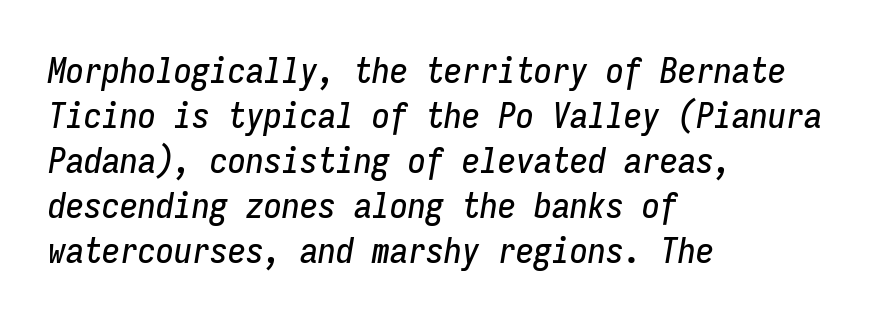
Decoration check: the copy has no underline. These lines are rendered in a fixed-pitch font. The leading is moderate, giving the passage an even texture. Notice how the stems are inclined rather than vertical — that's the hallmark of italics. The setting favours the left margin, as ordinary paragraphs usually do. You could call the tracking neutral — neither tight nor loose.
